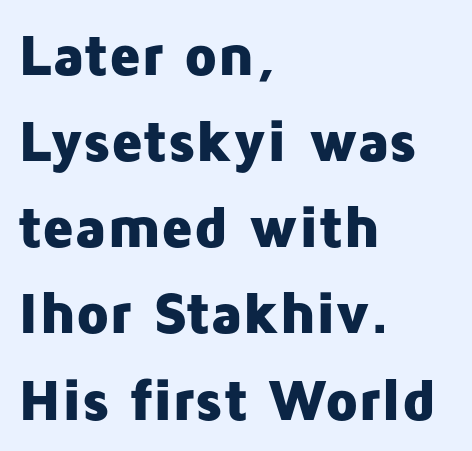
Spacing verdict: proportional, widths tailored to each character. Each line starts at the same left margin while the right side varies. A dark, heavy texture on the line: the type is bold. A typesetter would call this leading conventional body-copy spacing. In terms of letterspacing, this is plain default setting.
